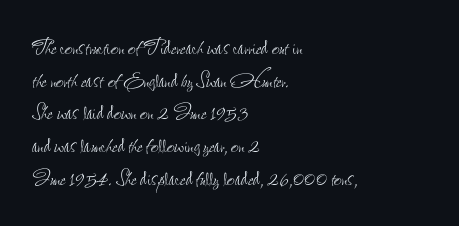
Q: Is the text bold? A: No.
Q: Is the text italic (slanted)? A: Yes.
Q: Is the text underlined? A: No.
Q: How is the paragraph aligned? A: Left-aligned.
Q: Is the spacing between letters normal or unusually wide? A: Normal.
